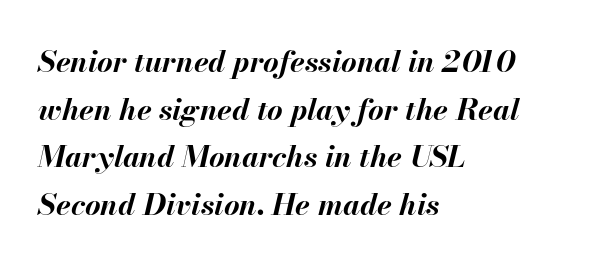
{"italic": "yes", "lean": "right", "slant_degrees": 13, "bold": "yes", "weight": "bold", "width": "normal", "stroke_contrast": "medium", "x_height": "small", "monospaced": "no", "underline": "no", "align": "left", "line_spacing": "normal", "line_spacing_ratio": 1.59, "letter_spacing": "normal", "letter_spacing_em": 0.0, "glyph_px": 30}
